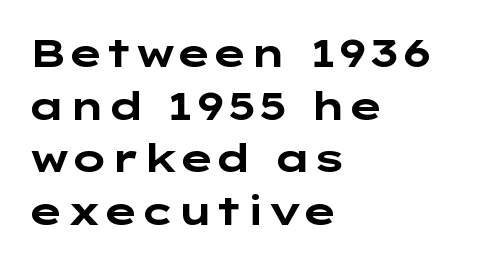
{"serif": "no", "italic": "no", "bold": "yes", "weight": "bold", "width": "wide", "stroke_contrast": "low", "x_height": "medium", "underline": "no", "align": "left", "line_spacing": "normal", "line_spacing_ratio": 1.35, "letter_spacing": "normal", "letter_spacing_em": 0.0, "glyph_px": 39}
